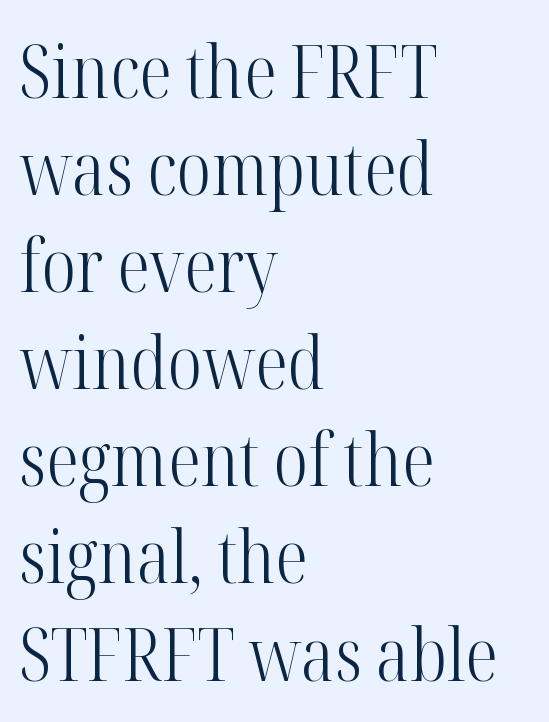
{"serif": "yes", "italic": "no", "bold": "no", "weight": "light", "width": "condensed", "stroke_contrast": "high", "x_height": "medium", "monospaced": "no", "underline": "no", "align": "left", "line_spacing": "normal", "line_spacing_ratio": 1.33, "letter_spacing": "normal", "letter_spacing_em": 0.0, "glyph_px": 73}
